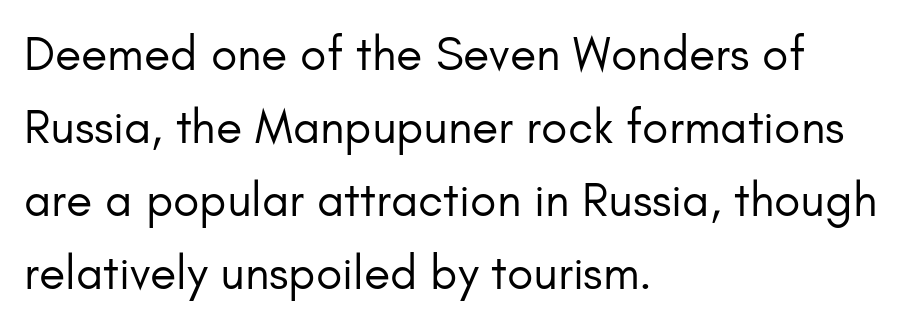
{"serif": "no", "italic": "no", "bold": "no", "weight": "regular", "width": "normal", "stroke_contrast": "low", "x_height": "small", "monospaced": "no", "underline": "no", "align": "left", "line_spacing": "normal", "line_spacing_ratio": 1.52, "letter_spacing": "normal", "letter_spacing_em": 0.0, "glyph_px": 48}
